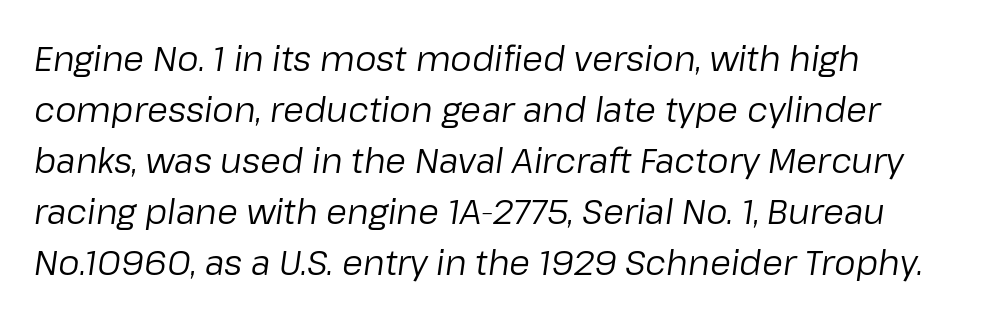
Q: Is the text bold? A: No.
Q: Is the text italic (slanted)? A: Yes, it leans right by about 8 degrees.
Q: Is the text underlined? A: No.
Q: How is the paragraph aligned? A: Left-aligned.
Q: Is the spacing between letters normal or unusually wide? A: Normal.
Q: Is the spacing between lines tight, normal or loose? A: Normal.
Q: Width (condensed, normal, or wide)? A: Normal.
Q: Stroke contrast? A: Low.
Q: x-height? A: Medium.
Q: Monospaced? A: No.
